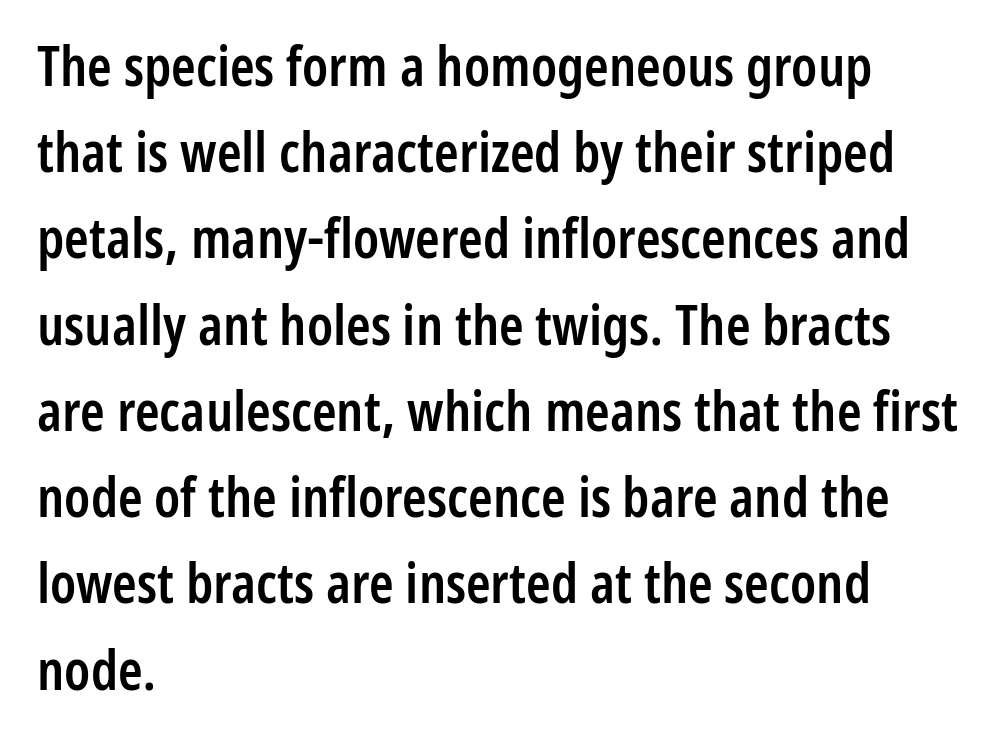
The image shows 56 px semibold, condensed sans-serif type, upright; set left-aligned, normal line spacing (1.54x), normal letter spacing, not underlined; low stroke contrast and a medium x-height.
